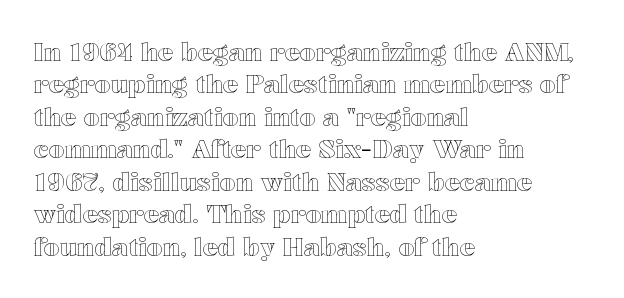
The image shows 25 px text type, upright; set left-aligned, normal line spacing (1.3x), normal letter spacing, not underlined.
